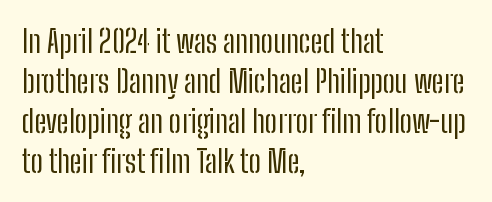
The line-height multiplier appears to be the usual default. Typeset ragged right — the left edge is the straight one. A bare baseline throughout the passage. A typesetter would call this zero additional tracking. The letters advance in unequal steps, a hallmark of proportional type.
